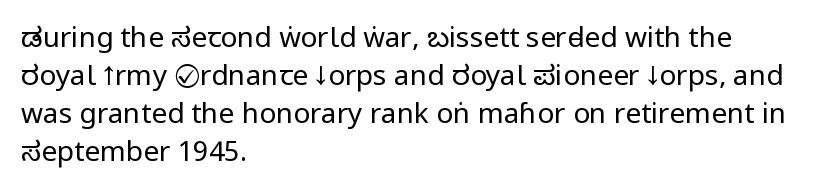
{"serif": "no", "italic": "no", "bold": "no", "weight": "regular", "width": "condensed", "stroke_contrast": "low", "x_height": "large", "monospaced": "no", "underline": "no", "align": "left", "line_spacing": "normal", "line_spacing_ratio": 1.36, "letter_spacing": "normal", "letter_spacing_em": 0.0, "glyph_px": 28}
